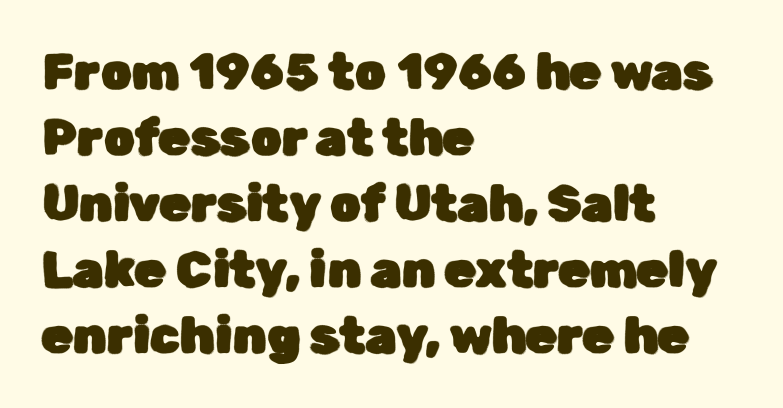
{"serif": "no", "italic": "no", "width": "normal", "stroke_contrast": "low", "x_height": "medium", "monospaced": "no", "underline": "no", "align": "left", "line_spacing": "normal", "line_spacing_ratio": 1.32, "letter_spacing": "normal", "letter_spacing_em": 0.0, "glyph_px": 50}
